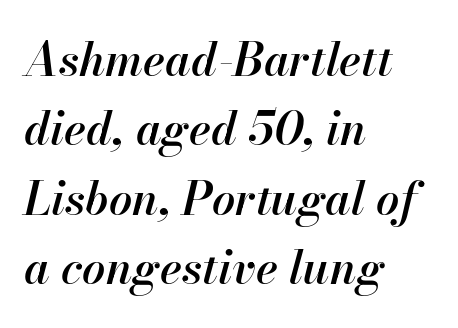
The image shows 46 px semibold type, italic (leaning right); set left-aligned, normal line spacing (1.51x), normal letter spacing, not underlined; high stroke contrast and a small x-height.
